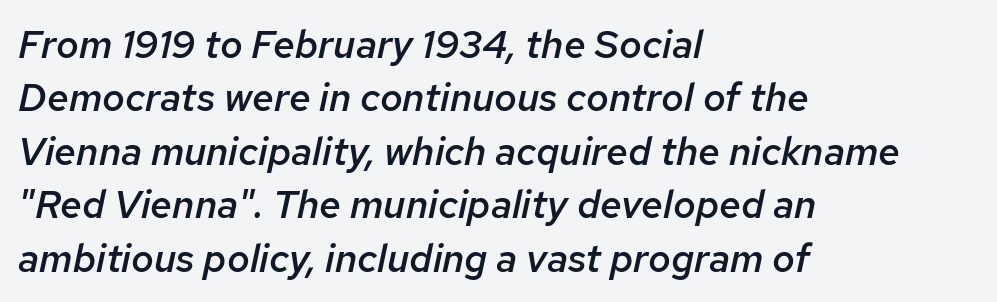
Honestly, the row spacing looks completely unremarkable. Does the lettering tilt? It does — this is italic. Character widths vary here, with narrow letters taking less room than wide ones. Spacing between characters is what you'd get straight out of the box.
